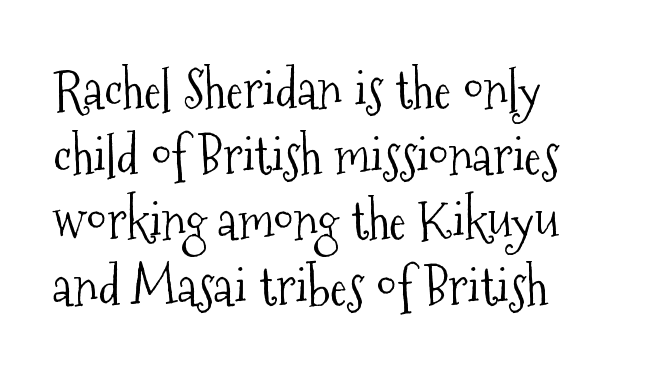
Stem width sits at or under what a default text font uses. Caption: standard tracking, unaltered. Do the characters align in a grid? No, the font is proportional. How would I describe the line gaps? Plain and ordinary. The strip under each line holds only bare page. This sample uses a serif face.
